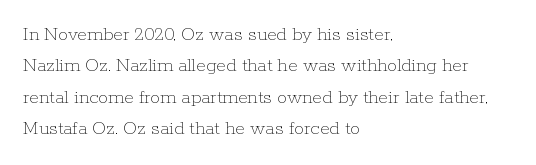
Line spacing here is normal. A typesetter would mark this as roman, not italic. The specimen omits any rule beneath the text block's lines. The rag falls on the right side of this text block. The characters are drawn with everyday or finer stroke widths.
